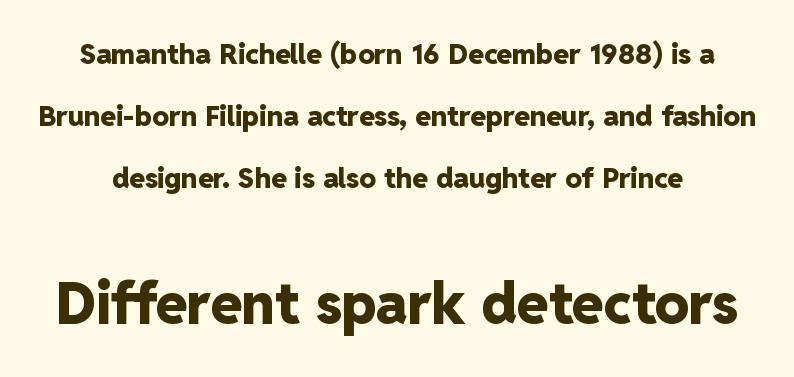
Q: Is the text bold? A: Yes.
Q: Is the text italic (slanted)? A: No, it is upright.
Q: Is the typeface a serif or a sans-serif typeface? A: Sans-serif.
Q: Is the text underlined? A: No.
Q: Is the spacing between letters normal or unusually wide? A: Normal.
Q: Is the spacing between lines tight, normal or loose? A: Loose.
Q: Which block of text is set in a larger size, the first (top) or the second (bottom)? A: The second (bottom) one.
Q: Width (condensed, normal, or wide)? A: Normal.
Q: Stroke contrast? A: Low.
Q: x-height? A: Medium.
Q: Monospaced? A: No.
